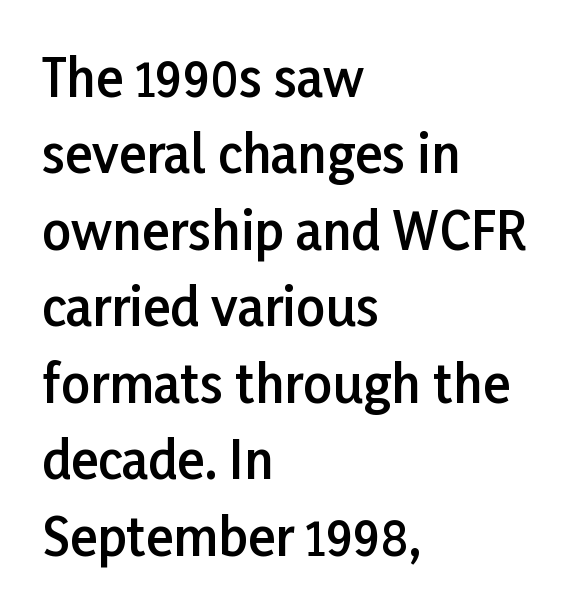
The image shows 51 px semibold sans-serif type, upright; set left-aligned, normal line spacing (1.5x), normal letter spacing, not underlined; low stroke contrast and a medium x-height.
